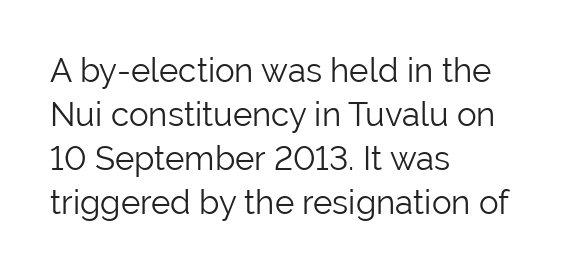
Q: Is the text bold? A: No.
Q: Is the text italic (slanted)? A: No, it is upright.
Q: Is the typeface a serif or a sans-serif typeface? A: Sans-serif.
Q: Is the text underlined? A: No.
Q: How is the paragraph aligned? A: Left-aligned.
Q: Is the spacing between letters normal or unusually wide? A: Normal.
Q: Is the spacing between lines tight, normal or loose? A: Normal.
Q: Width (condensed, normal, or wide)? A: Normal.
Q: Stroke contrast? A: Low.
Q: x-height? A: Medium.
Q: Monospaced? A: No.
